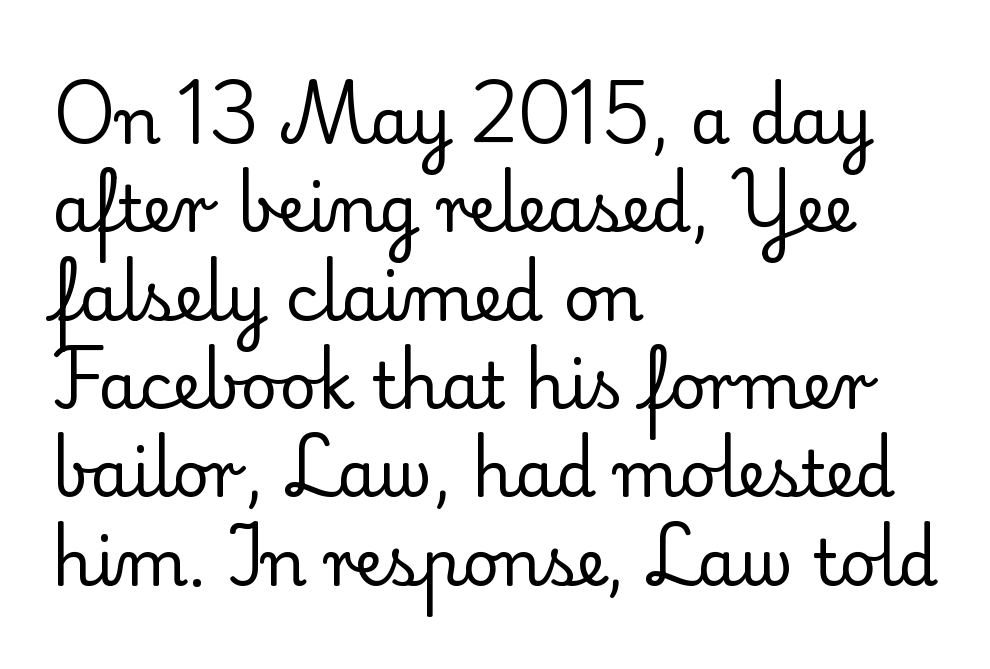
The letters advance in unequal steps, a hallmark of proportional type. Observe the serifs anchoring each vertical stroke in this sample. Caption: standard tracking, unaltered. Heaviness? Minimal to ordinary, like unemphasized prose. These lines are set flush left with a ragged right edge.
